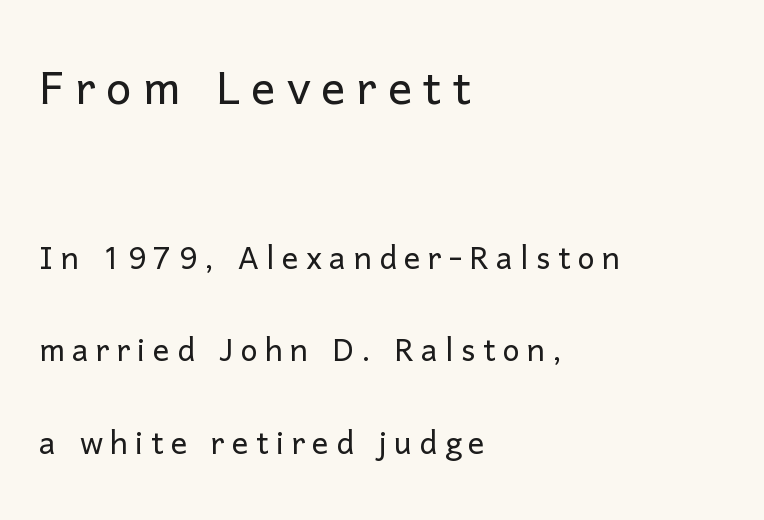
The image shows 61 px light sans-serif type, upright; set left-aligned, loose line spacing (2.25x), not underlined; the first (top) block is 1.49x larger; low stroke contrast and a medium x-height.
